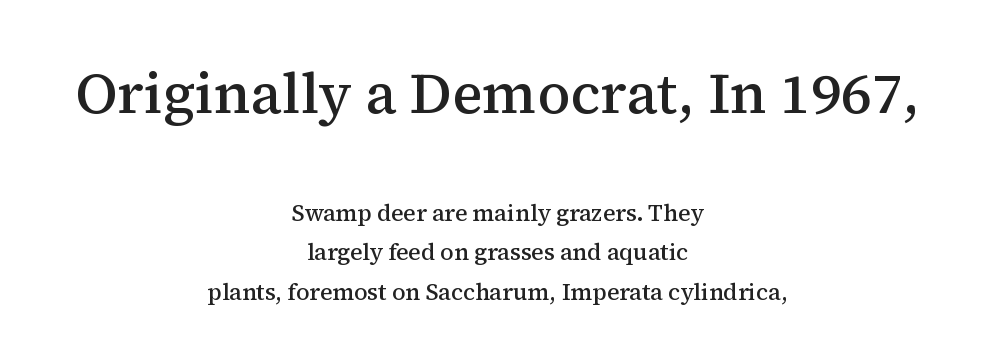
Little horizontal feet cap the strokes, marking this as serif type. Reading down the block, each line starts at a different indent, mirrored at its end. Is this a fixed-width face? No — the glyphs have proportional, varying widths. A typesetter would call this zero additional tracking. Nobody drew a line under any word here.
